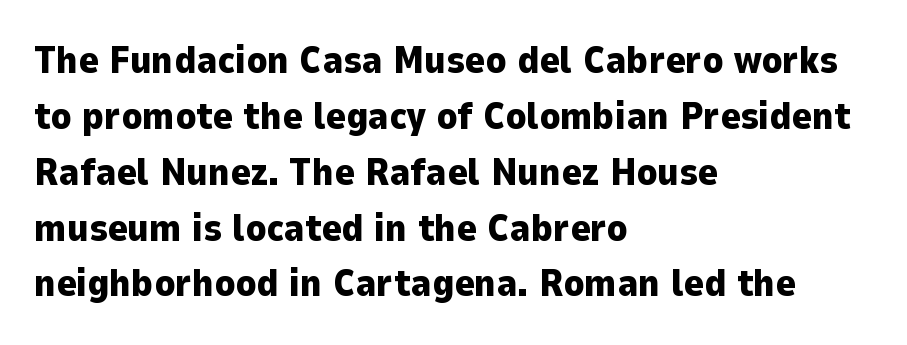
The image shows 38 px heavy sans-serif type, upright; set left-aligned, normal line spacing (1.47x), normal letter spacing, not underlined; low stroke contrast and a medium x-height.
